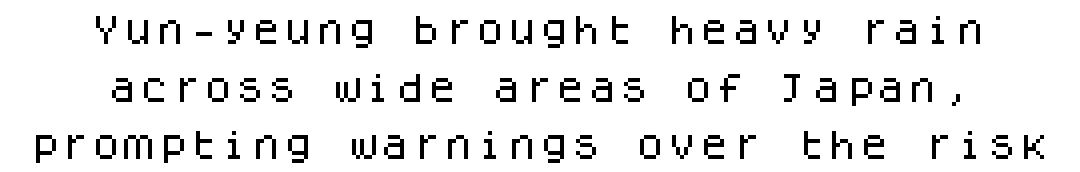
The line texture is even and compact thanks to regular tracking. Tall strokes in this sample are plumb rather than angled. Here the designer chose a console-style face with uniform glyph widths. The characters display no serif detailing; their extremities are plain. The space beneath each line is pristine and unruled.
